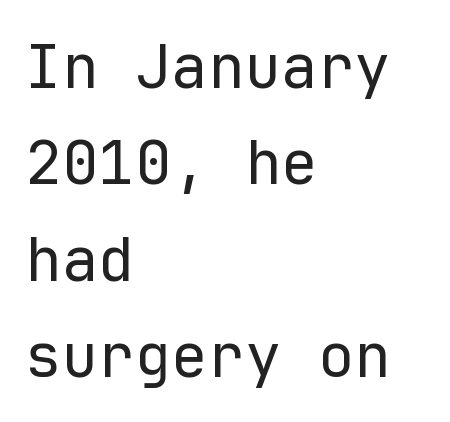
The image shows 61 px regular-weight sans-serif type, upright, monospaced; set left-aligned, normal line spacing (1.58x), normal letter spacing, not underlined; low stroke contrast and a medium x-height.
